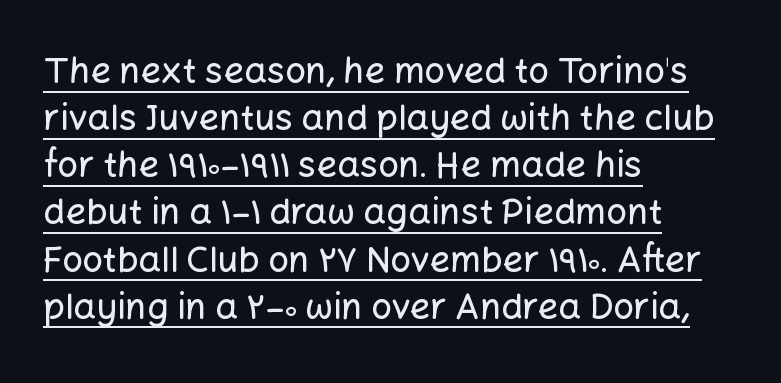
Q: Is the text italic (slanted)? A: No, it is upright.
Q: Is the typeface a serif or a sans-serif typeface? A: Sans-serif.
Q: Is the text underlined? A: Yes.
Q: How is the paragraph aligned? A: Left-aligned.
Q: Is the spacing between letters normal or unusually wide? A: Normal.
Q: Is the spacing between lines tight, normal or loose? A: Normal.
Q: Width (condensed, normal, or wide)? A: Normal.
Q: Stroke contrast? A: Low.
Q: x-height? A: Medium.
Q: Monospaced? A: No.
